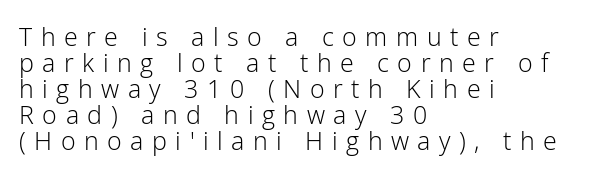
Q: Is the text bold? A: No.
Q: Is the text italic (slanted)? A: No, it is upright.
Q: Is the text underlined? A: No.
Q: How is the paragraph aligned? A: Left-aligned.
Q: Is the spacing between letters normal or unusually wide? A: Unusually wide.
Q: Is the spacing between lines tight, normal or loose? A: Tight.
